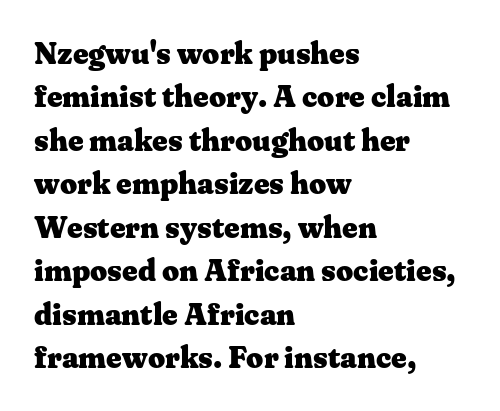
The image shows 30 px heavy, wide serif type, upright; set left-aligned, normal line spacing (1.45x), normal letter spacing, not underlined; medium stroke contrast and a medium x-height.
